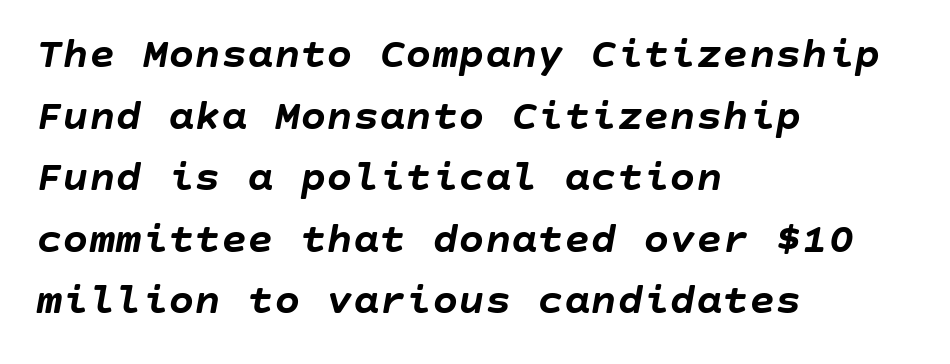
{"italic": "yes", "lean": "right", "slant_degrees": 10, "bold": "yes", "weight": "semibold", "width": "normal", "stroke_contrast": "low", "x_height": "large", "underline": "no", "align": "left", "line_spacing": "normal", "line_spacing_ratio": 1.4, "letter_spacing": "normal", "letter_spacing_em": 0.0, "glyph_px": 44}
